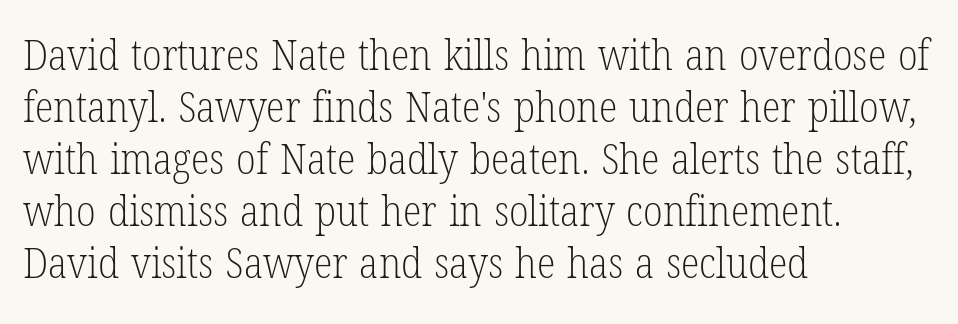
{"serif": "yes", "italic": "no", "bold": "no", "weight": "light", "width": "condensed", "stroke_contrast": "low", "x_height": "medium", "monospaced": "no", "underline": "no", "align": "left", "line_spacing_ratio": 1.21, "letter_spacing": "normal", "letter_spacing_em": 0.0, "glyph_px": 43}
